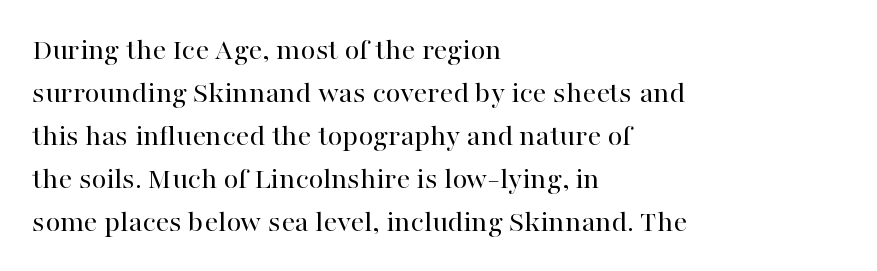
Every character sits straight up, as roman type does. If you measured baseline to baseline, you'd find a middling distance. This sample has the flowing, uneven cadence of proportional lettering. The typesetter chose a ragged-right arrangement here. Look at the tracking — it's just the regular setting, nothing added. Small tapered or slab feet sit at the stroke ends, so this counts as serif.
